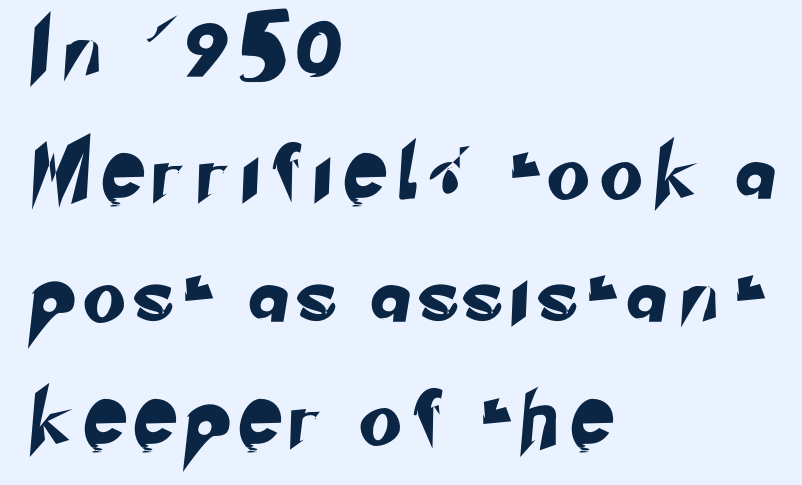
The lines are spread far apart with generous leading. Glyph-to-glyph distance is far greater than everyday printed text. A clean baseline with only descenders dipping below it. All the whitespace from short lines collects on the right. I'd call this a sans setting — the letters go barefoot.
